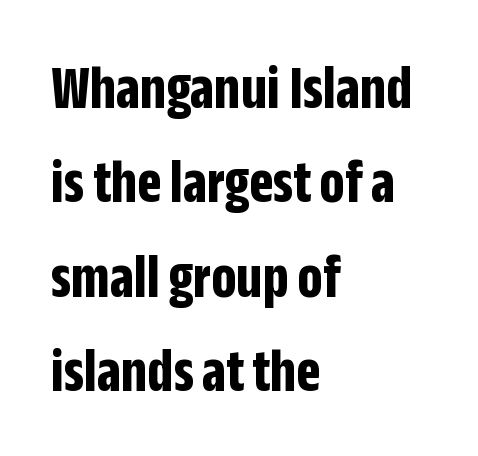
Note: no serifs on the glyphs. Here the designer chose a conventional face with non-uniform glyph widths. Regular leading. The typesetter chose a ragged-right arrangement here. These lines were composed using upright roman letters.
